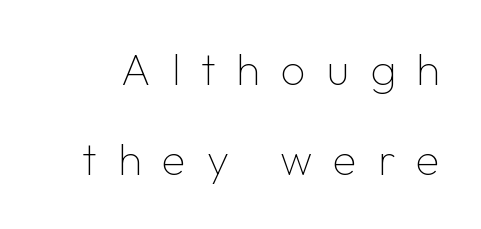
Q: Is the text bold? A: No.
Q: Is the text italic (slanted)? A: No, it is upright.
Q: Is the typeface a serif or a sans-serif typeface? A: Sans-serif.
Q: Is the text underlined? A: No.
Q: Is the spacing between letters normal or unusually wide? A: Unusually wide.
Q: Is the spacing between lines tight, normal or loose? A: Loose.
Q: Width (condensed, normal, or wide)? A: Normal.
Q: Stroke contrast? A: Low.
Q: x-height? A: Medium.
Q: Monospaced? A: No.
